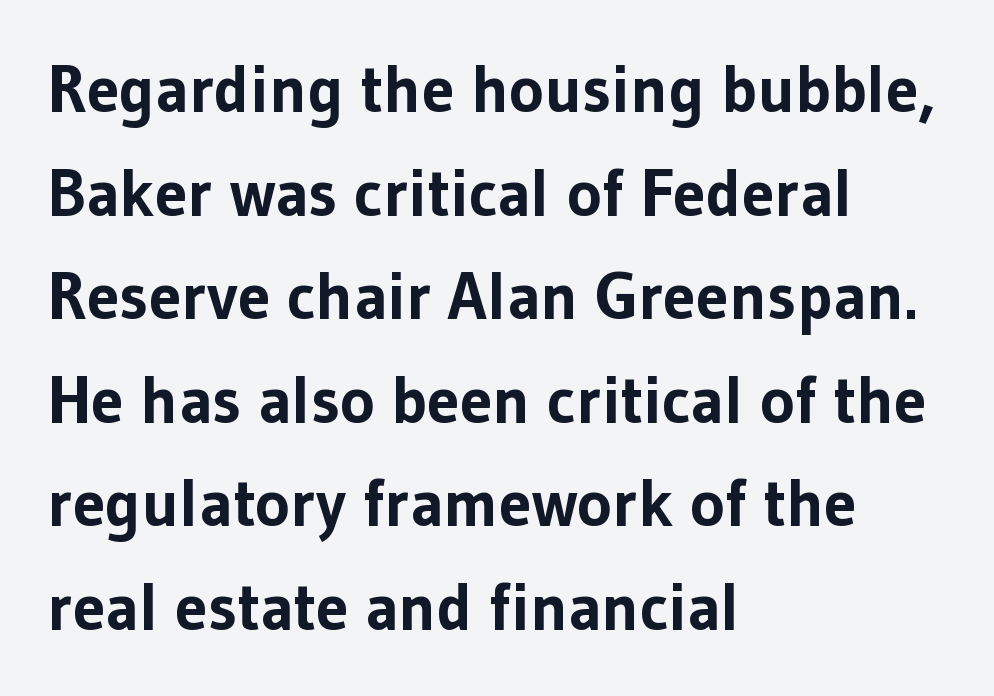
Q: Is the text bold? A: Yes.
Q: Is the text italic (slanted)? A: No, it is upright.
Q: Is the typeface a serif or a sans-serif typeface? A: Sans-serif.
Q: Is the text underlined? A: No.
Q: How is the paragraph aligned? A: Left-aligned.
Q: Is the spacing between letters normal or unusually wide? A: Normal.
Q: Is the spacing between lines tight, normal or loose? A: Normal.
Q: Width (condensed, normal, or wide)? A: Normal.
Q: Stroke contrast? A: Low.
Q: x-height? A: Medium.
Q: Monospaced? A: No.
